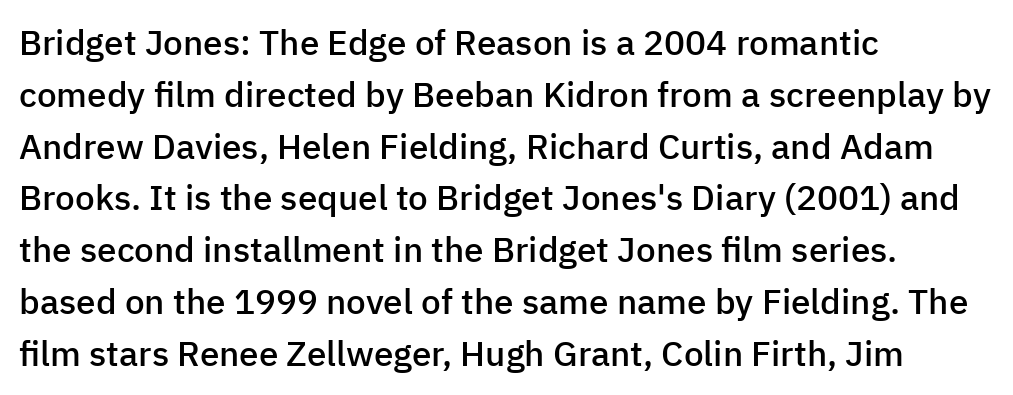
Q: Is the text bold? A: Semi-bold.
Q: Is the text italic (slanted)? A: No, it is upright.
Q: Is the typeface a serif or a sans-serif typeface? A: Sans-serif.
Q: Is the text underlined? A: No.
Q: How is the paragraph aligned? A: Left-aligned.
Q: Is the spacing between letters normal or unusually wide? A: Normal.
Q: Is the spacing between lines tight, normal or loose? A: Normal.
Q: Width (condensed, normal, or wide)? A: Normal.
Q: Stroke contrast? A: Low.
Q: x-height? A: Medium.
Q: Monospaced? A: No.
